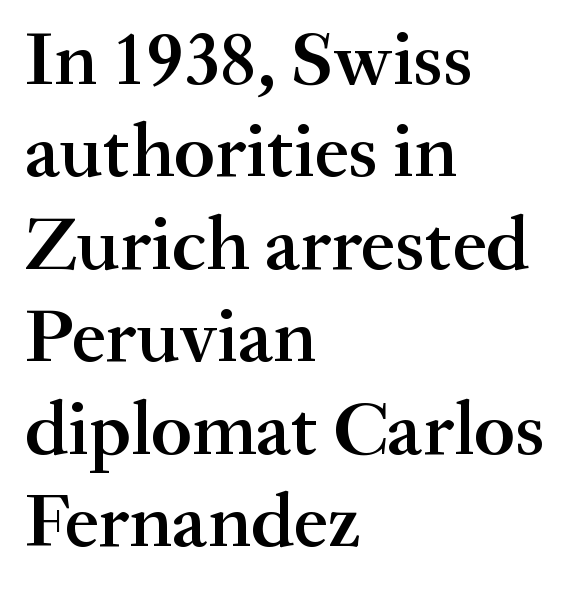
The gaps between neighbouring characters are ordinary and unremarkable. The passage shown is semibold, sitting just below true bold. Looks like regular typesetting: each glyph gets only the width it needs. The compositor pushed each line to the left boundary.
